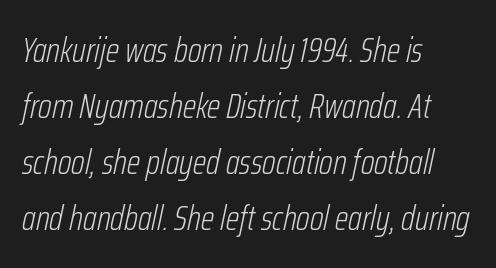
{"italic": "yes", "lean": "right", "slant_degrees": 12, "bold": "no", "weight": "light", "width": "condensed", "stroke_contrast": "low", "x_height": "medium", "monospaced": "no", "underline": "no", "align": "left", "line_spacing": "normal", "line_spacing_ratio": 1.6, "letter_spacing": "normal", "letter_spacing_em": 0.0, "glyph_px": 35}
